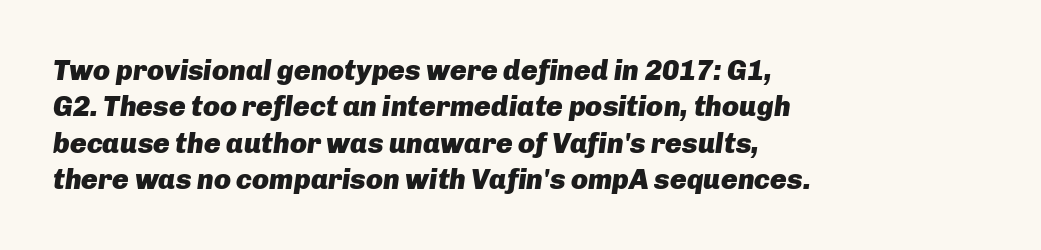
Q: Is the text bold? A: Yes.
Q: Is the text italic (slanted)? A: Yes, it leans right by about 8 degrees.
Q: Is the text underlined? A: No.
Q: How is the paragraph aligned? A: Left-aligned.
Q: Is the spacing between letters normal or unusually wide? A: Normal.
Q: Is the spacing between lines tight, normal or loose? A: Normal.
Q: Width (condensed, normal, or wide)? A: Normal.
Q: Stroke contrast? A: Low.
Q: x-height? A: Medium.
Q: Monospaced? A: No.
